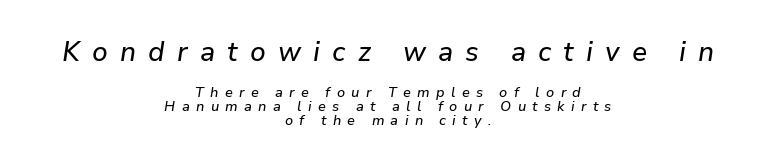
One-word summary of the alignment: center. Each new line begins almost immediately beneath the previous one. The upper block of text is set noticeably larger than the block beneath it. Descender tails drop into unmarked territory. Spacing between characters has been opened up far beyond the box default. Italic: yes, the glyphs are oblique.
